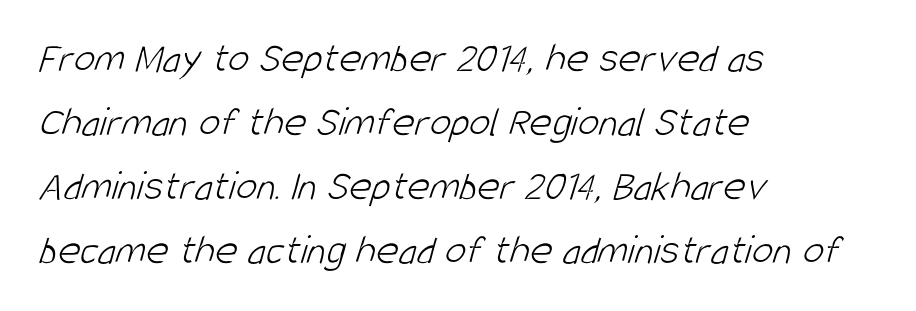
Line starts are locked; line ends wander. Between one letter and the next there's only the usual sliver of space. A bare baseline throughout the passage. Caption: face not bold, strokes unweighted.
